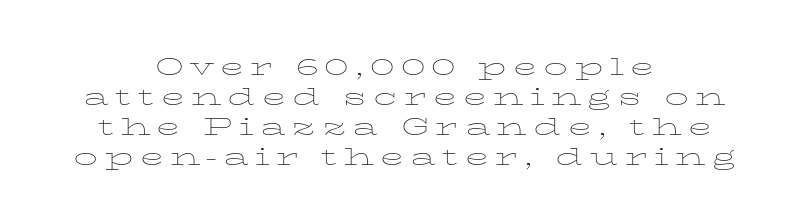
Q: Is the text bold? A: No.
Q: Is the text italic (slanted)? A: No, it is upright.
Q: Is the text underlined? A: No.
Q: How is the paragraph aligned? A: Centered.
Q: Is the spacing between letters normal or unusually wide? A: Unusually wide.
Q: Is the spacing between lines tight, normal or loose? A: Normal.
